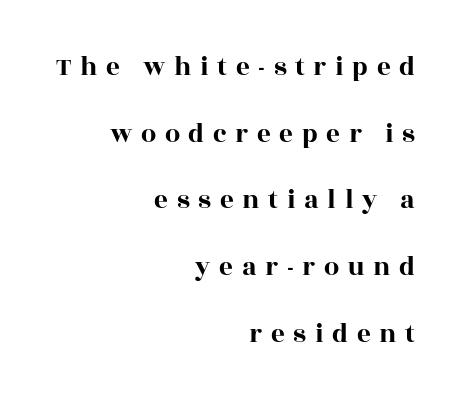
Q: Is the text italic (slanted)? A: No, it is upright.
Q: Is the text underlined? A: No.
Q: How is the paragraph aligned? A: Right-aligned.
Q: Is the spacing between letters normal or unusually wide? A: Unusually wide.
Q: Is the spacing between lines tight, normal or loose? A: Loose.
